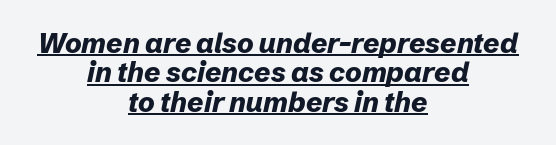
Q: Is the text bold? A: Yes.
Q: Is the text italic (slanted)? A: Yes, it leans right by about 12 degrees.
Q: Is the text underlined? A: Yes.
Q: How is the paragraph aligned? A: Centered.
Q: Is the spacing between letters normal or unusually wide? A: Normal.
Q: Is the spacing between lines tight, normal or loose? A: Tight.
Q: Width (condensed, normal, or wide)? A: Normal.
Q: Stroke contrast? A: Low.
Q: x-height? A: Medium.
Q: Monospaced? A: No.
